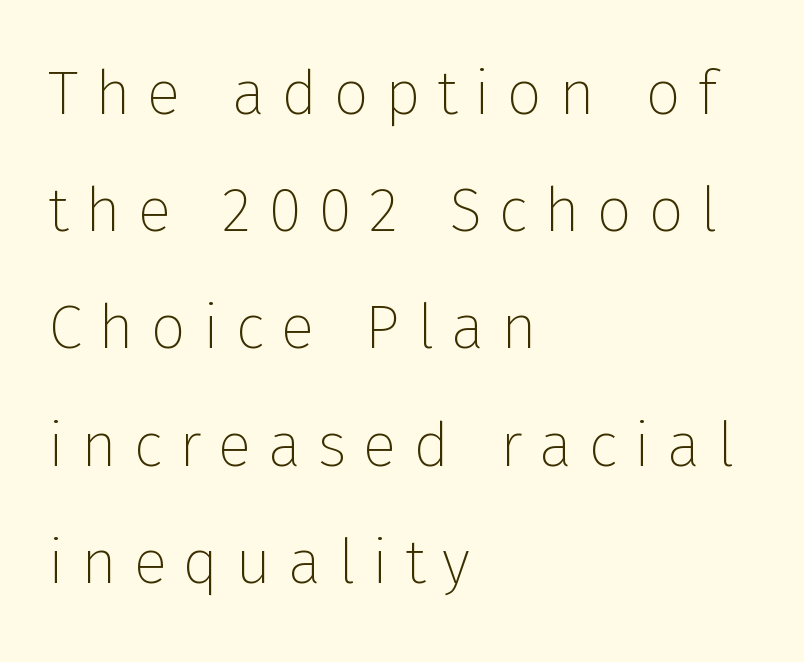
Q: Is the text bold? A: No.
Q: Is the text italic (slanted)? A: No, it is upright.
Q: Is the typeface a serif or a sans-serif typeface? A: Sans-serif.
Q: Is the text underlined? A: No.
Q: How is the paragraph aligned? A: Left-aligned.
Q: Is the spacing between letters normal or unusually wide? A: Unusually wide.
Q: Width (condensed, normal, or wide)? A: Normal.
Q: Stroke contrast? A: Low.
Q: x-height? A: Medium.
Q: Monospaced? A: No.
